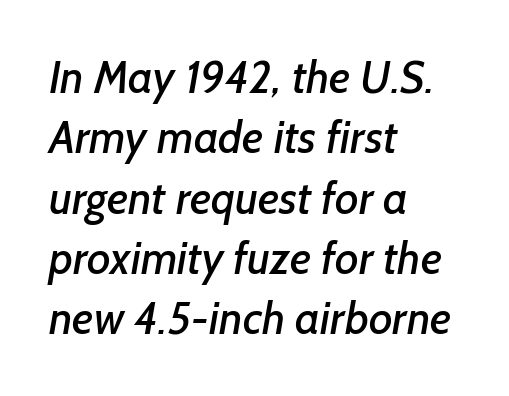
{"serif": "no", "width": "normal", "stroke_contrast": "low", "x_height": "medium", "monospaced": "no", "underline": "no", "align": "left", "line_spacing": "normal", "line_spacing_ratio": 1.34, "letter_spacing": "normal", "letter_spacing_em": 0.0, "glyph_px": 45}
